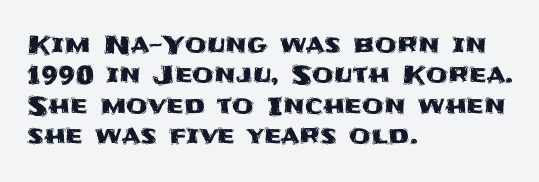
The image shows 25 px text type, upright; set left-aligned, line spacing 1.22x, normal letter spacing, not underlined.
